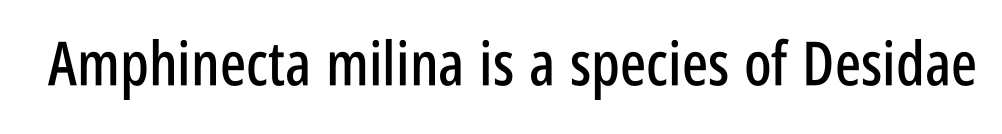
Q: Is the text italic (slanted)? A: No, it is upright.
Q: Is the typeface a serif or a sans-serif typeface? A: Sans-serif.
Q: Is the text underlined? A: No.
Q: Is the spacing between letters normal or unusually wide? A: Normal.
Q: Width (condensed, normal, or wide)? A: Condensed.
Q: Stroke contrast? A: Low.
Q: x-height? A: Large.
Q: Monospaced? A: No.
